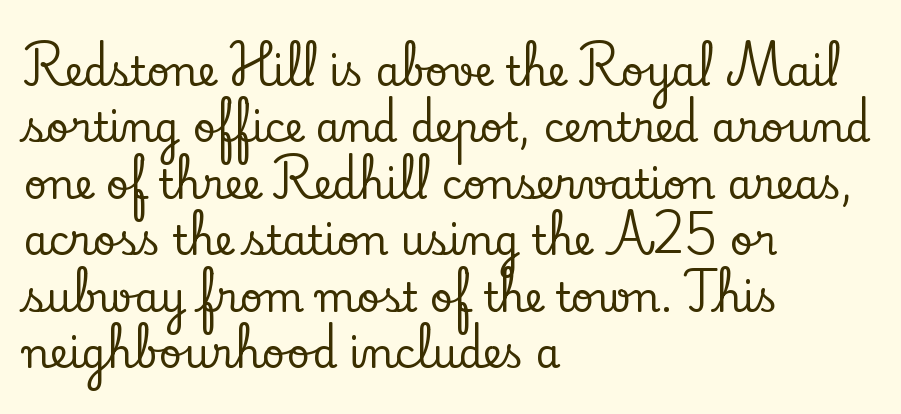
The image shows 40 px serif type, upright; set left-aligned, normal line spacing (1.41x), normal letter spacing, not underlined; low stroke contrast and a small x-height.
